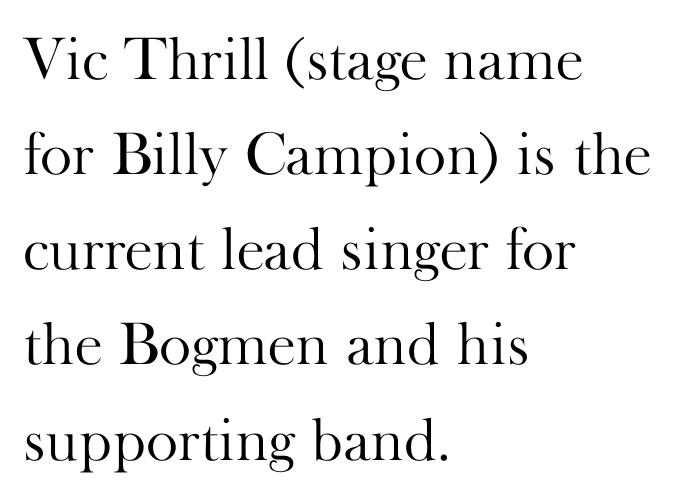
Q: Is the text bold? A: No.
Q: Is the text italic (slanted)? A: No, it is upright.
Q: Is the typeface a serif or a sans-serif typeface? A: Serif.
Q: Is the text underlined? A: No.
Q: How is the paragraph aligned? A: Left-aligned.
Q: Is the spacing between letters normal or unusually wide? A: Normal.
Q: Is the spacing between lines tight, normal or loose? A: Normal.
Q: Width (condensed, normal, or wide)? A: Normal.
Q: Stroke contrast? A: High.
Q: x-height? A: Small.
Q: Monospaced? A: No.
